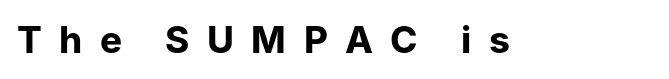
On the weight axis this lands at bold, roughly 700. Unmarked baselines from the first word to the last. Serif or sans? Sans — the stroke terminals are bare. Spacing verdict: proportional, widths tailored to each character.
